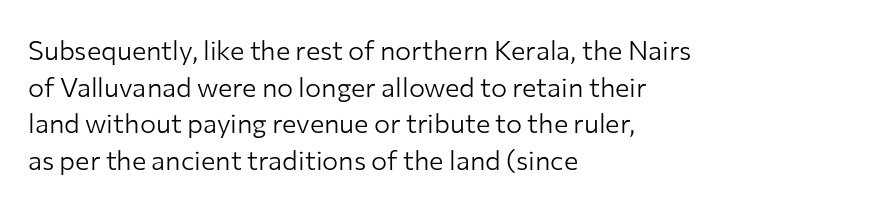
{"italic": "no", "bold": "no", "underline": "no", "align": "left", "line_spacing": "normal", "line_spacing_ratio": 1.36, "letter_spacing": "normal", "letter_spacing_em": 0.0, "glyph_px": 27}
